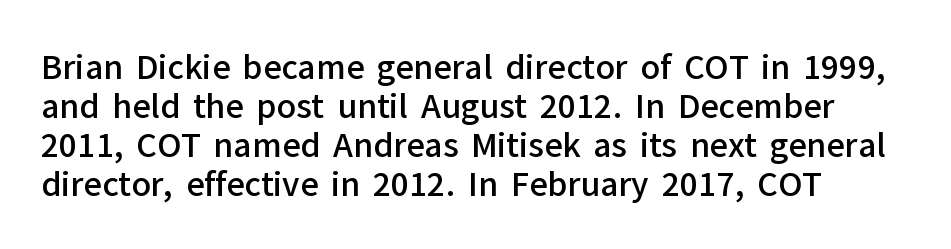
{"serif": "no", "italic": "no", "bold": "semi", "weight": "semibold", "width": "normal", "stroke_contrast": "low", "x_height": "medium", "monospaced": "no", "underline": "no", "align": "left", "line_spacing_ratio": 1.22, "letter_spacing": "normal", "letter_spacing_em": 0.0, "glyph_px": 32}
